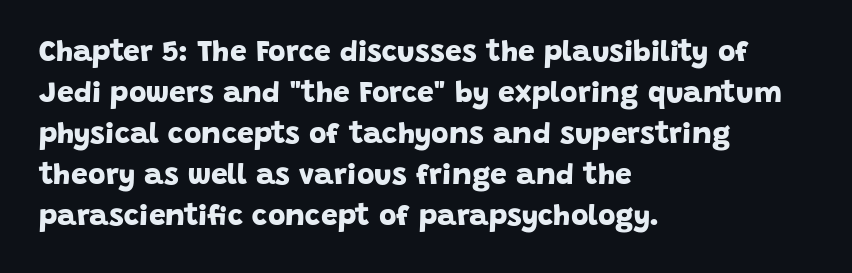
Q: Is the text bold? A: Yes.
Q: Is the typeface a serif or a sans-serif typeface? A: Sans-serif.
Q: Is the text underlined? A: No.
Q: How is the paragraph aligned? A: Left-aligned.
Q: Is the spacing between letters normal or unusually wide? A: Normal.
Q: Is the spacing between lines tight, normal or loose? A: Normal.
Q: Width (condensed, normal, or wide)? A: Normal.
Q: Stroke contrast? A: Low.
Q: x-height? A: Large.
Q: Monospaced? A: No.
